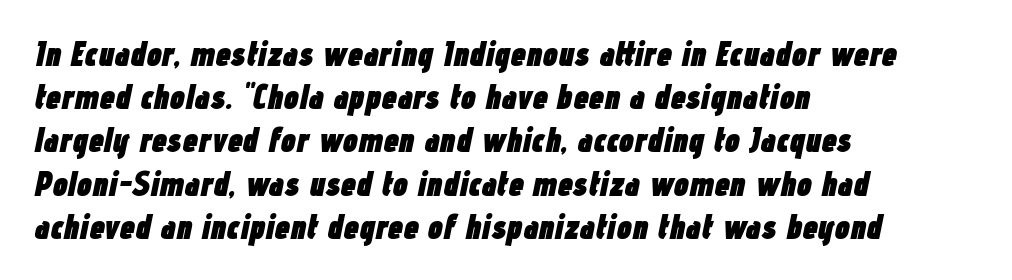
{"italic": "yes", "lean": "right", "slant_degrees": 12, "bold": "yes", "weight": "heavy", "width": "condensed", "stroke_contrast": "low", "x_height": "medium", "monospaced": "no", "underline": "no", "align": "left", "line_spacing": "normal", "line_spacing_ratio": 1.27, "letter_spacing": "normal", "letter_spacing_em": 0.0, "glyph_px": 34}
